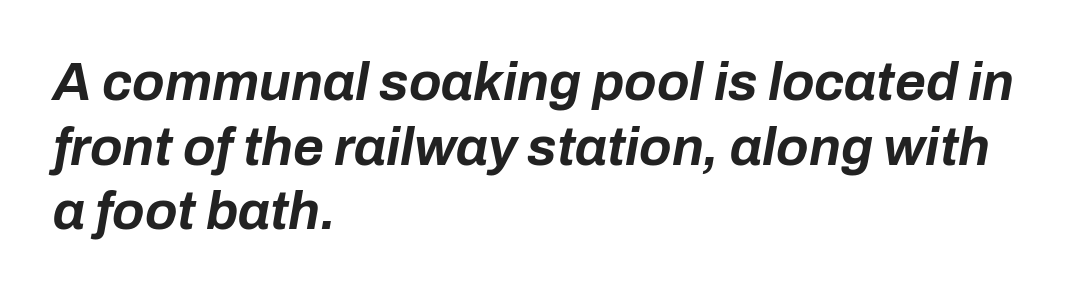
The image shows 53 px bold type, italic (leaning right); set left-aligned, line spacing 1.22x, normal letter spacing, not underlined; low stroke contrast and a medium x-height.
